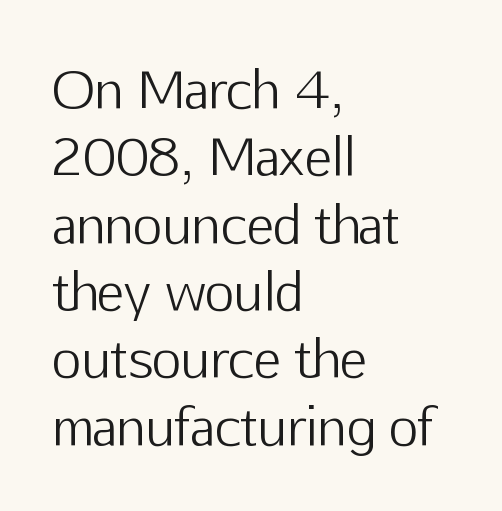
Q: Is the text bold? A: No.
Q: Is the text italic (slanted)? A: No, it is upright.
Q: Is the typeface a serif or a sans-serif typeface? A: Sans-serif.
Q: Is the text underlined? A: No.
Q: How is the paragraph aligned? A: Left-aligned.
Q: Is the spacing between letters normal or unusually wide? A: Normal.
Q: Is the spacing between lines tight, normal or loose? A: Normal.
Q: Width (condensed, normal, or wide)? A: Normal.
Q: Stroke contrast? A: Low.
Q: x-height? A: Medium.
Q: Monospaced? A: No.
